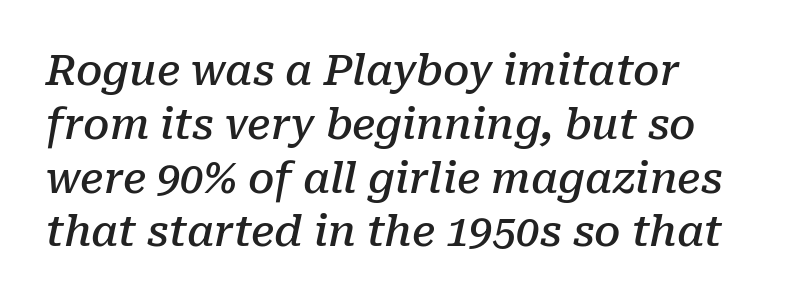
The image shows 42 px semibold serif type, italic (leaning right); set normal line spacing (1.28x), normal letter spacing, not underlined; low stroke contrast and a medium x-height.
